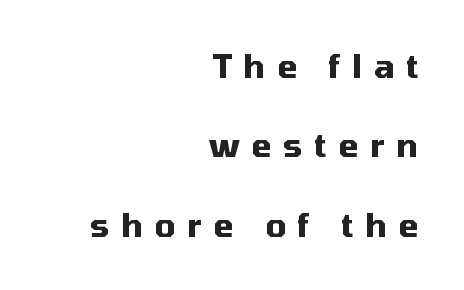
The type sits square on the baseline with zero lean. Typographically, this falls in the sans-serif category. Each letter keeps its own natural width here, so spacing adapts to shape. Short and long lines alike share a common ending point at right. Tracking value appears strongly positive — letters spread wide. A bare baseline throughout the passage.
